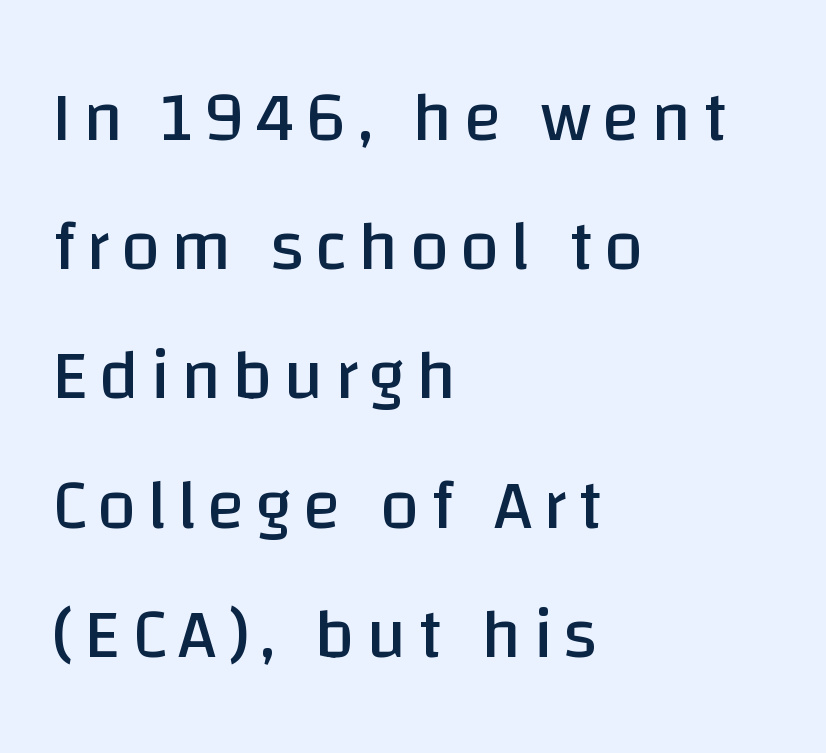
The image shows 71 px regular-weight sans-serif type, upright; set left-aligned, line spacing 1.82x, not underlined; low stroke contrast and a large x-height.
